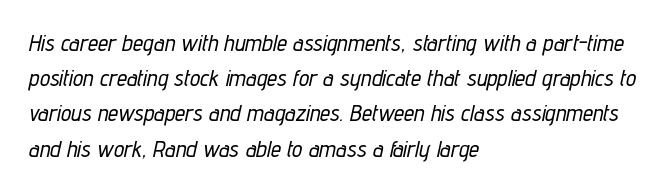
The image shows 23 px text type, italic (leaning right); set left-aligned, normal line spacing (1.53x), normal letter spacing, not underlined.
